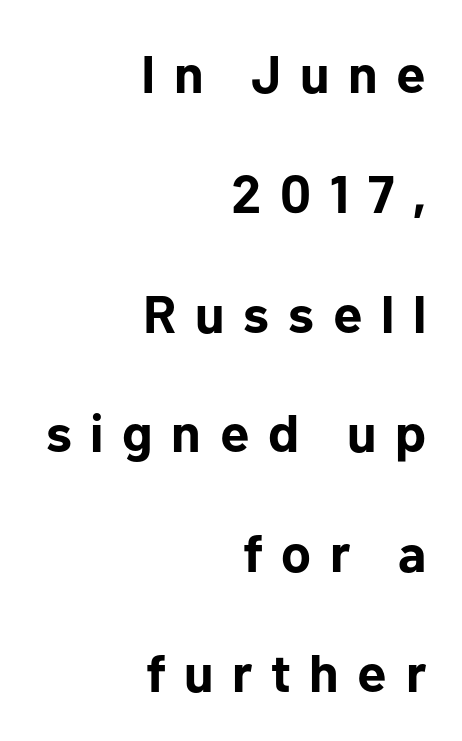
{"serif": "no", "italic": "no", "bold": "yes", "weight": "bold", "width": "normal", "stroke_contrast": "low", "x_height": "medium", "monospaced": "no", "underline": "no", "align": "right", "line_spacing": "loose", "line_spacing_ratio": 2.26, "letter_spacing": "wide", "letter_spacing_em": 0.35, "glyph_px": 53}
